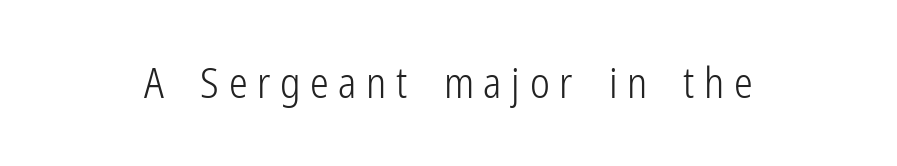
The image shows 42 px light, condensed sans-serif type, upright; set unusually wide letter spacing (+0.23 em), not underlined; low stroke contrast and a medium x-height.
